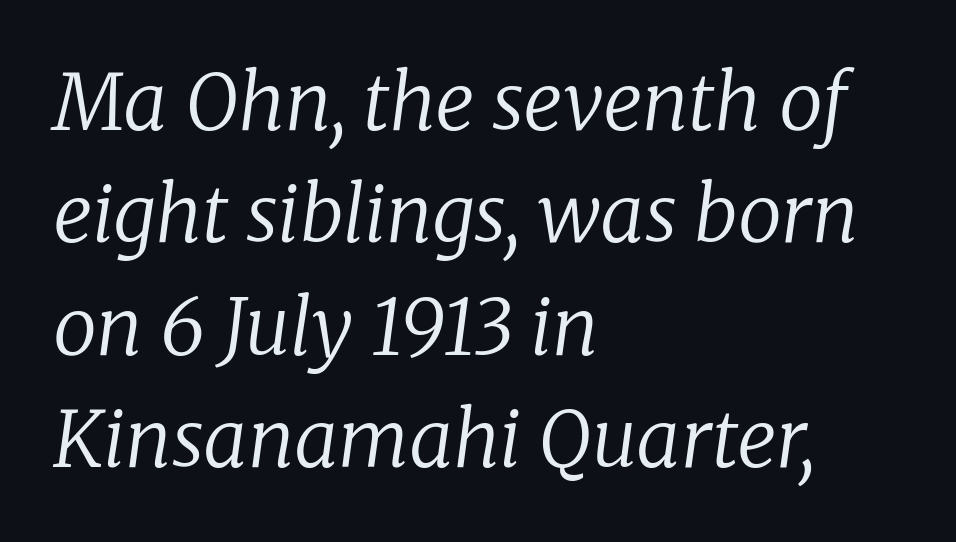
Plain, unruled lines of type. This reads as an unemphasized weight, regular at the heaviest. Observe the serifs anchoring each vertical stroke in this sample. Does the leading feel generous? No, just average.
